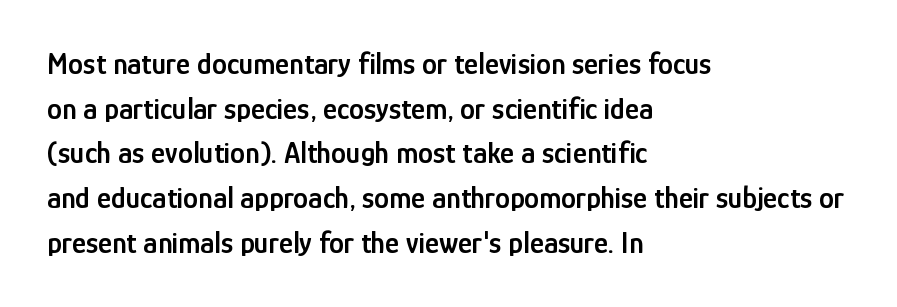
The image shows 30 px semibold, condensed sans-serif type, upright; set left-aligned, normal line spacing (1.49x), normal letter spacing, not underlined; low stroke contrast and a medium x-height.
